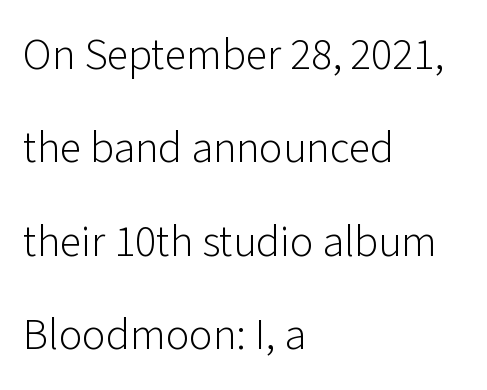
The image shows 44 px light sans-serif type, upright; set left-aligned, loose line spacing (2.12x), normal letter spacing, not underlined; low stroke contrast and a medium x-height.
